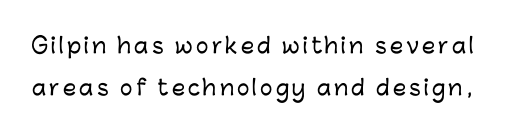
Q: Is the text italic (slanted)? A: No, it is upright.
Q: Is the text underlined? A: No.
Q: Is the spacing between lines tight, normal or loose? A: Loose.
